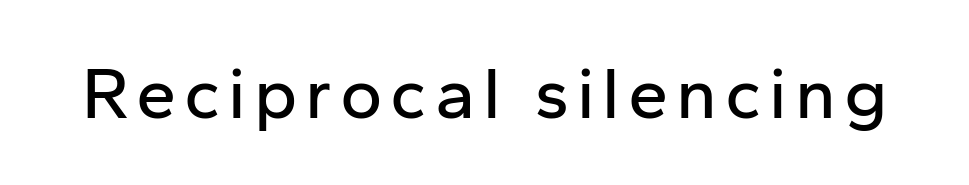
{"serif": "no", "italic": "no", "width": "normal", "stroke_contrast": "low", "x_height": "medium", "monospaced": "no", "underline": "no", "glyph_px": 72}
